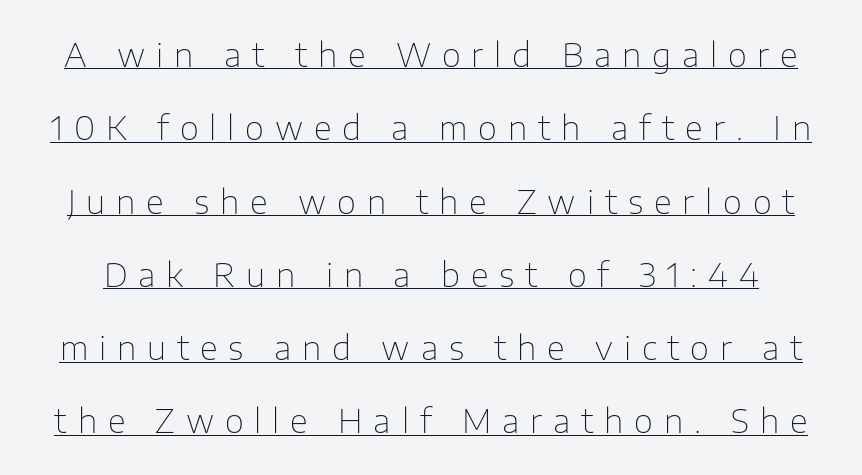
The cut favours lightness, reaching ordinary text weight at its darkest. The rendering inserts visible extra space after every character. Compared with typical paragraphs, the rows here are farther apart. Think of a printed novel: that variable character pitch is what you see here. Somebody hit Ctrl+U on this one — the words are underlined. Designer's note — italics off, roman on.
